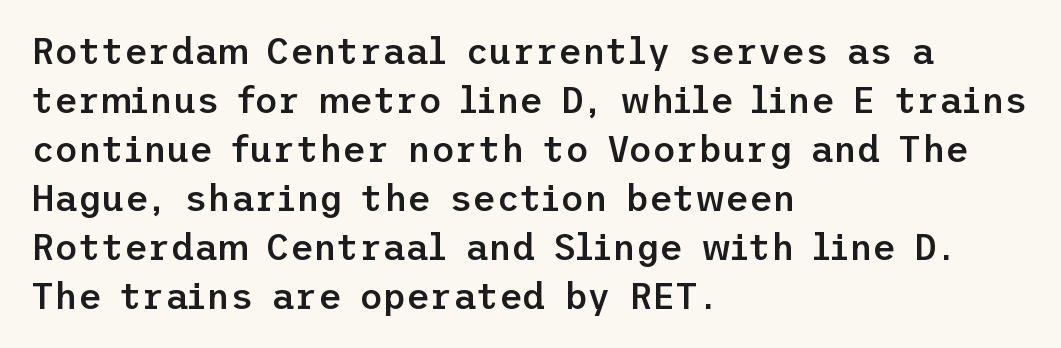
The image shows 36 px semibold sans-serif type, upright; set left-aligned, normal line spacing (1.36x), normal letter spacing, not underlined; low stroke contrast and a medium x-height.
